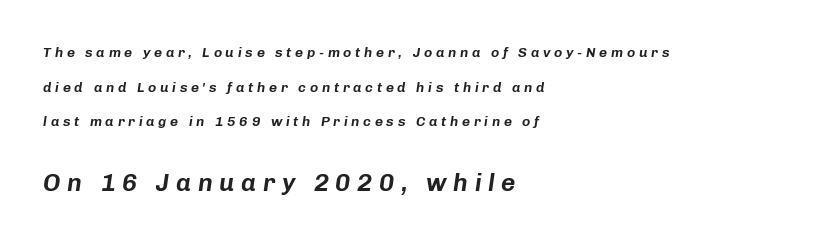
The type is letterspaced generously, with wide tracking. Looking at the ascenders, they clearly lean. No word sits above an underline. Baseline-to-baseline distance is far greater than the letter height. Larger block? The one below; the one above is distinctly smaller.
